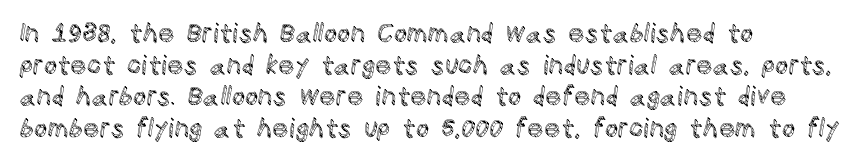
Q: Is the text italic (slanted)? A: Yes.
Q: Is the text underlined? A: No.
Q: How is the paragraph aligned? A: Left-aligned.
Q: Is the spacing between letters normal or unusually wide? A: Normal.
